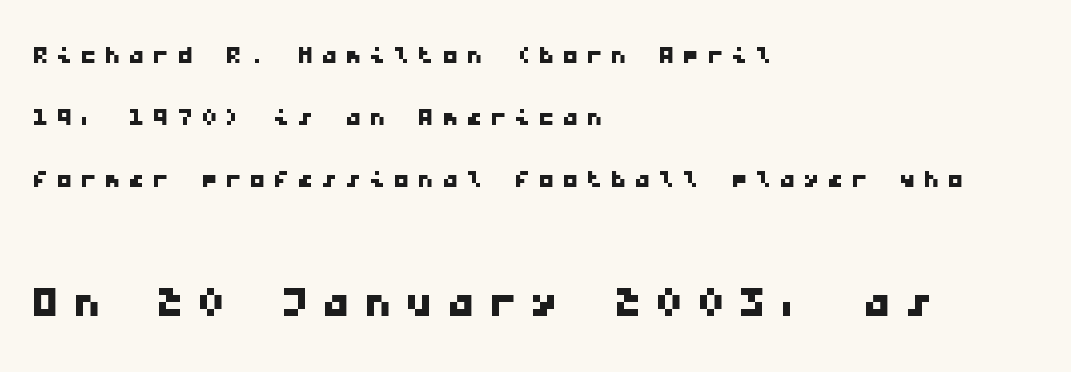
Observe the absence of serifs on each vertical stroke in this sample. Looks like terminal output: every glyph gets an equal slot. The ragged edge is on the right, which tells us the setting is flush left. A bare baseline throughout the passage. If you squint, the bottom block still reads clearly — it's the larger of the two. A typesetter would call this heavily tracked-out type.
